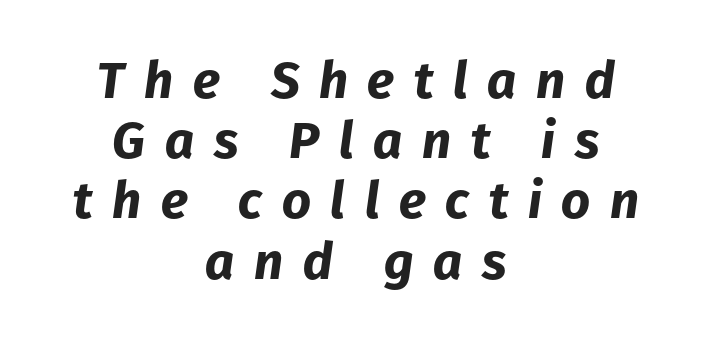
Q: Is the text bold? A: Yes.
Q: Is the text italic (slanted)? A: Yes, it leans right by about 8 degrees.
Q: Is the text underlined? A: No.
Q: How is the paragraph aligned? A: Centered.
Q: Is the spacing between letters normal or unusually wide? A: Unusually wide.
Q: Width (condensed, normal, or wide)? A: Normal.
Q: Stroke contrast? A: Low.
Q: x-height? A: Medium.
Q: Monospaced? A: No.
